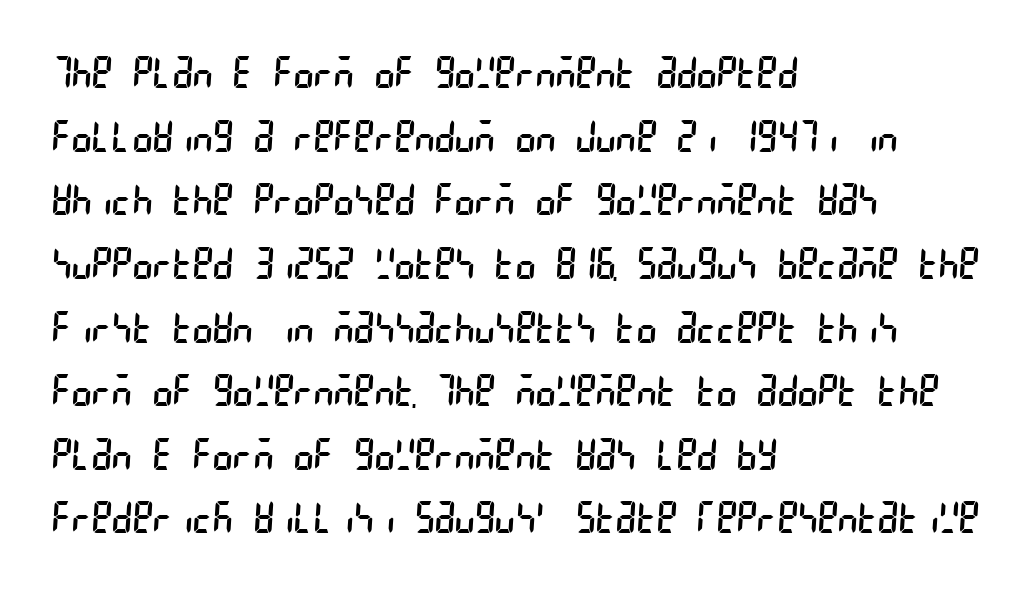
The image shows 43 px regular-weight, condensed sans-serif type; set left-aligned, normal line spacing (1.48x), normal letter spacing, not underlined; low stroke contrast and a large x-height.
